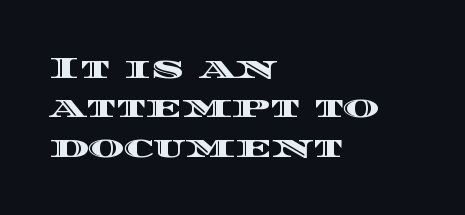
Q: Is the text italic (slanted)? A: No, it is upright.
Q: Is the text underlined? A: No.
Q: How is the paragraph aligned? A: Left-aligned.
Q: Is the spacing between letters normal or unusually wide? A: Normal.
Q: Is the spacing between lines tight, normal or loose? A: Normal.
Q: Width (condensed, normal, or wide)? A: Wide.
Q: x-height? A: Large.
Q: Monospaced? A: No.
